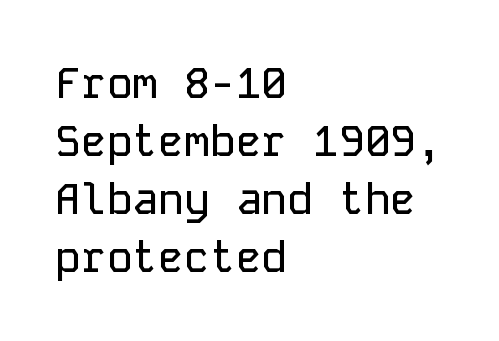
The area under the type is left untouched. You could count columns in this text — the font is strictly monospaced. This block has exactly the height ordinary leading produces. The lettering stays uniformly vertical, giving the passage a roman look. Nobody touched the tracking dial on this one. Every row of glyphs begins at an identical x-position on the left.
